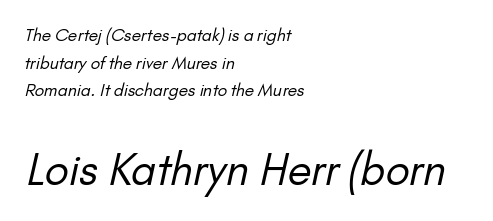
A sans-serif font was chosen for this passage. Do the characters align in a grid? No, the font is proportional. Character size in the trailing block exceeds that of the leading block. Tracking here is standard; glyphs follow each other at the usual distance. Letters have the restrained weight of plain body copy at most. A typesetter would call this leading conventional body-copy spacing.
